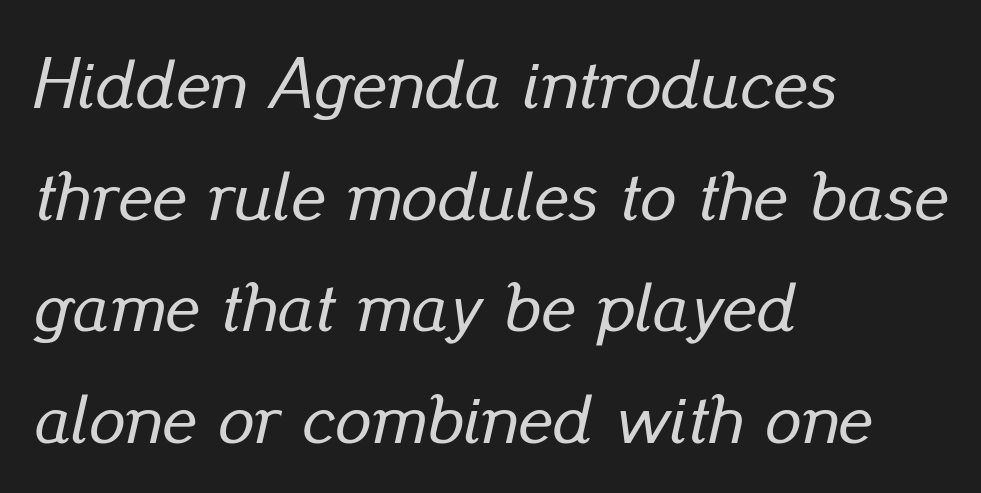
Beneath every word, the page is bare. Teacher's note: observe the even left margin — that is flush-left alignment. Looks like regular typesetting: each glyph gets only the width it needs. The gaps between neighbouring characters are ordinary and unremarkable.
